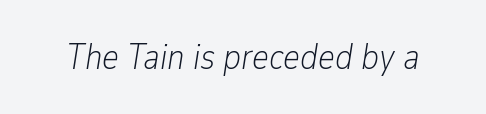
The image shows 36 px light, condensed type, italic (leaning right); set normal letter spacing, not underlined; low stroke contrast and a medium x-height.
